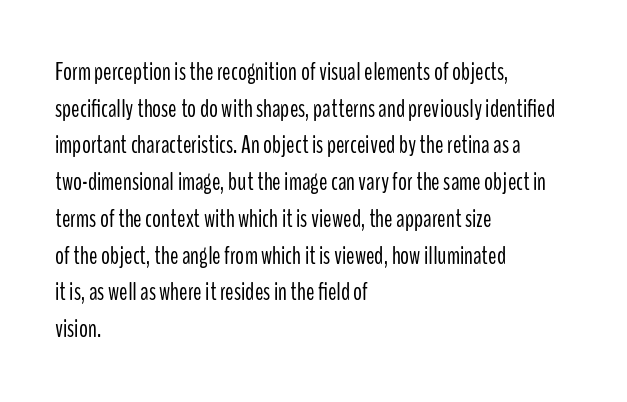
{"italic": "no", "bold": "no", "underline": "no", "align": "left", "line_spacing": "normal", "line_spacing_ratio": 1.47, "letter_spacing": "normal", "letter_spacing_em": 0.0, "glyph_px": 25}
